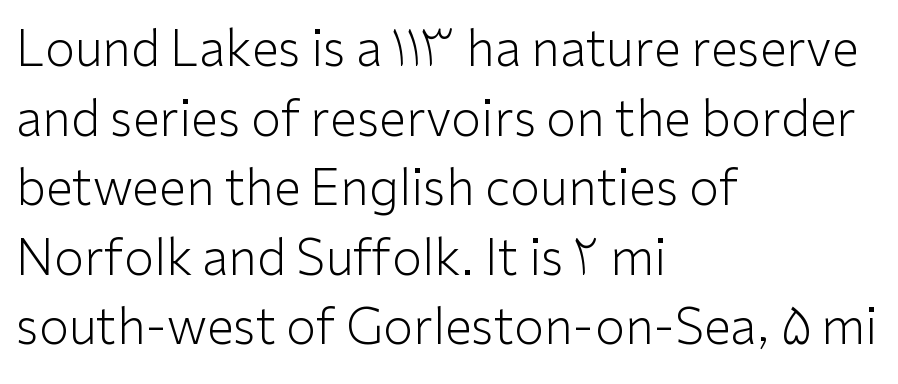
If you drew a line through each stem, it would be perfectly vertical. The vertical gap from one line to the next is medium. Standard letterfit; no display-style spreading of the glyphs. Letterform terminals end flat and unadorned throughout the passage. One-word summary of the alignment: left. Glance below the letters and you will spot only blank space.
